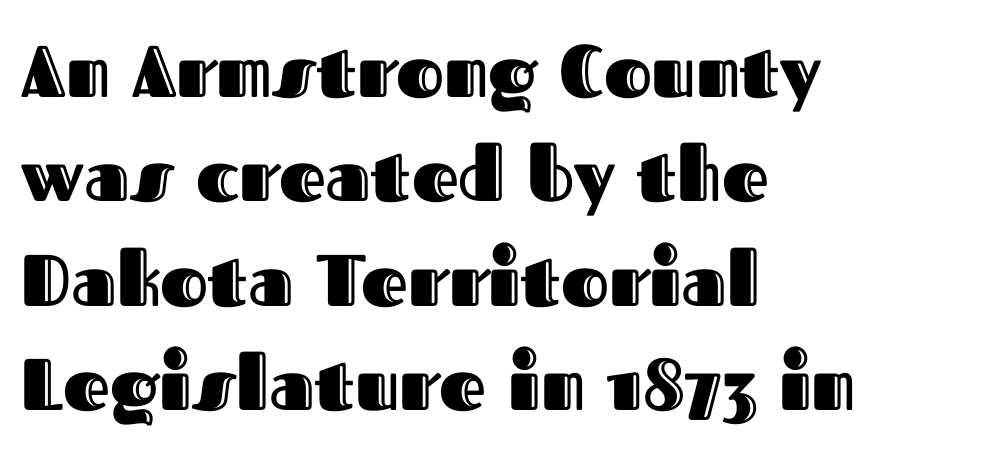
Characters remain perfectly vertical along every line. Regular leading. Horizontally, the lines are justified to the leading edge only. Decoration check: the copy has no underline. Here the designer chose a conventional face with non-uniform glyph widths. Caption: standard tracking, unaltered.
